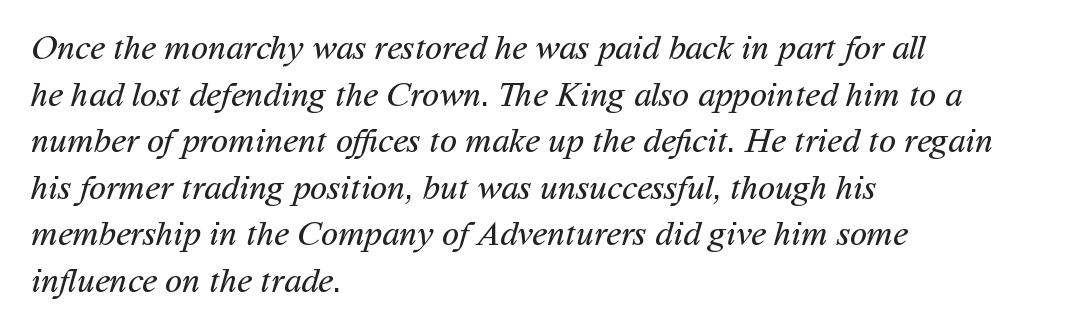
The image shows 35 px regular-weight sans-serif type; set left-aligned, normal line spacing (1.33x), normal letter spacing, not underlined; medium stroke contrast and a medium x-height.
